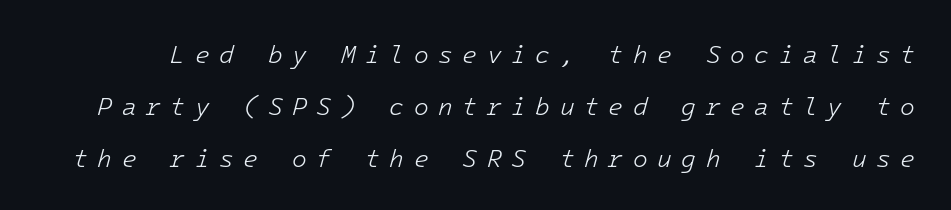
The image shows 24 px text type, italic (leaning right); set loose line spacing (2.16x), unusually wide letter spacing (+0.4 em), not underlined.
